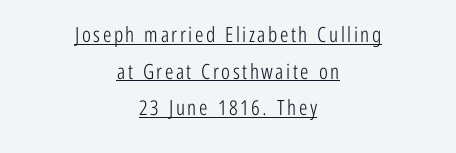
The image shows 21 px text type, upright; set centered, line spacing 1.74x, underlined.
